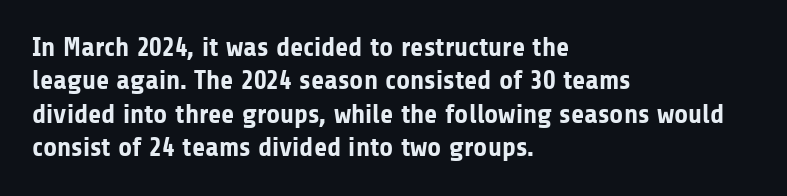
The image shows 27 px bold type, upright; set left-aligned, line spacing 1.24x, normal letter spacing, not underlined.
